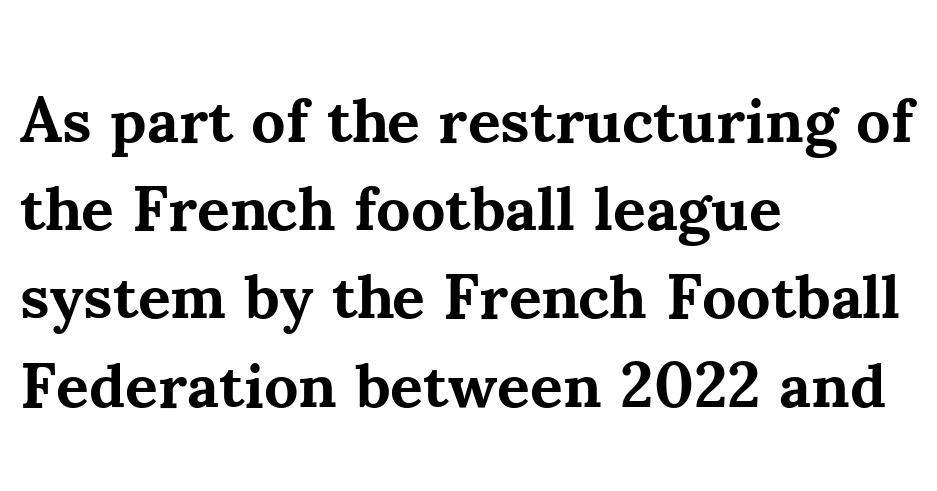
Line beginnings align vertically; line endings do not. These lines keep a tight, regular rhythm from letter to letter. The zone under the glyphs is completely vacant. The line-height multiplier appears to be the usual default. Nope, not italic — everything's standing straight. Typographically, this falls in the serif category.
